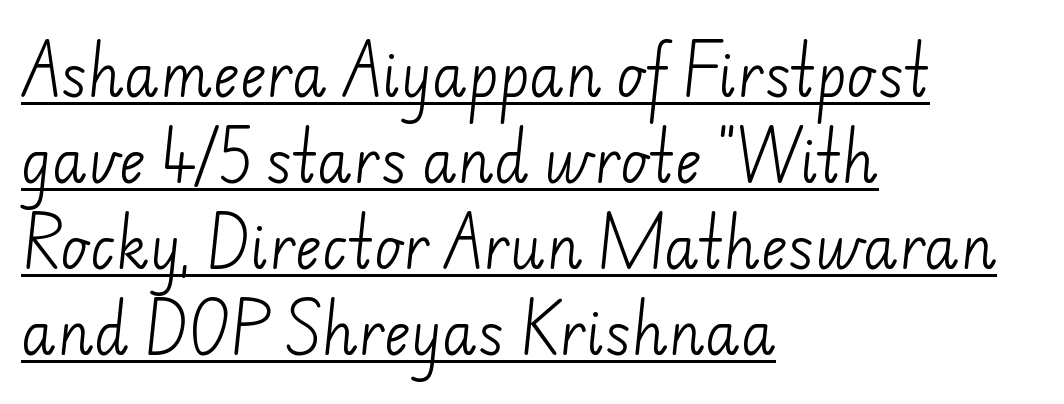
{"serif": "no", "bold": "no", "weight": "light", "width": "normal", "stroke_contrast": "low", "x_height": "small", "monospaced": "no", "underline": "yes", "align": "left", "line_spacing": "normal", "line_spacing_ratio": 1.51, "letter_spacing": "normal", "letter_spacing_em": 0.0, "glyph_px": 57}
